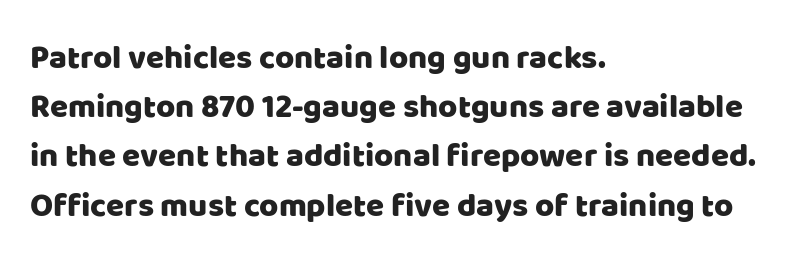
The image shows 33 px sans-serif type, upright; set left-aligned, normal line spacing (1.49x), normal letter spacing, not underlined; low stroke contrast and a large x-height.
